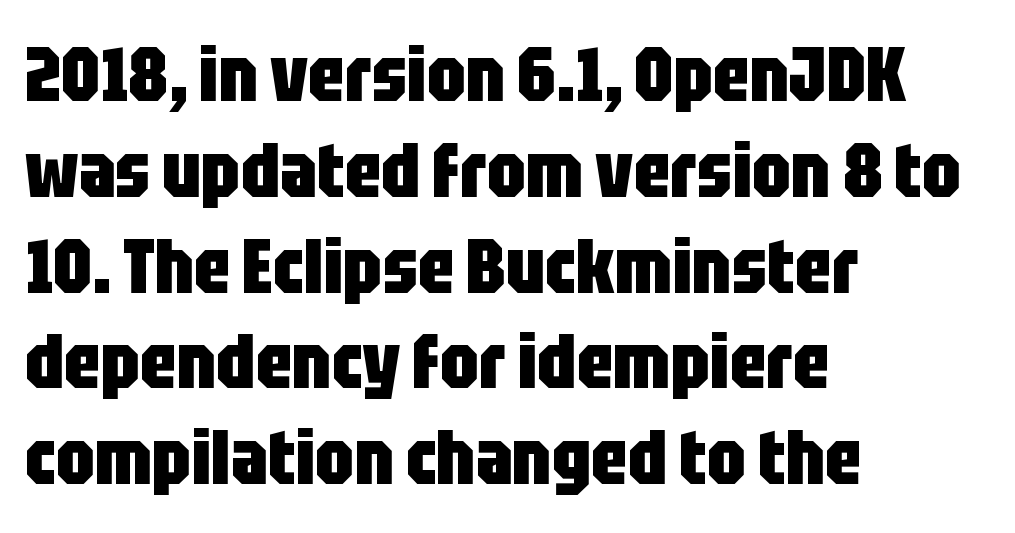
Where is the straight margin? On the left. Note: no serifs on the glyphs. The passage shown is emphatically bold. The block of text has a typical density, with ordinary space between rows.
